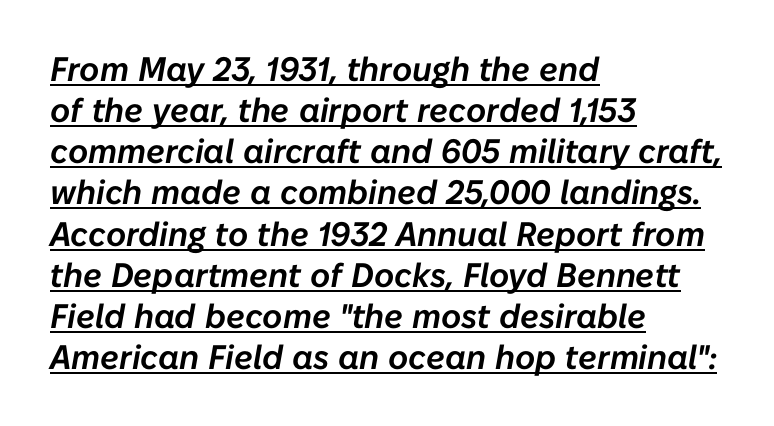
{"italic": "yes", "lean": "right", "slant_degrees": 10, "width": "normal", "stroke_contrast": "low", "x_height": "medium", "monospaced": "no", "underline": "yes", "align": "left", "line_spacing_ratio": 1.21, "letter_spacing": "normal", "letter_spacing_em": 0.0, "glyph_px": 34}
